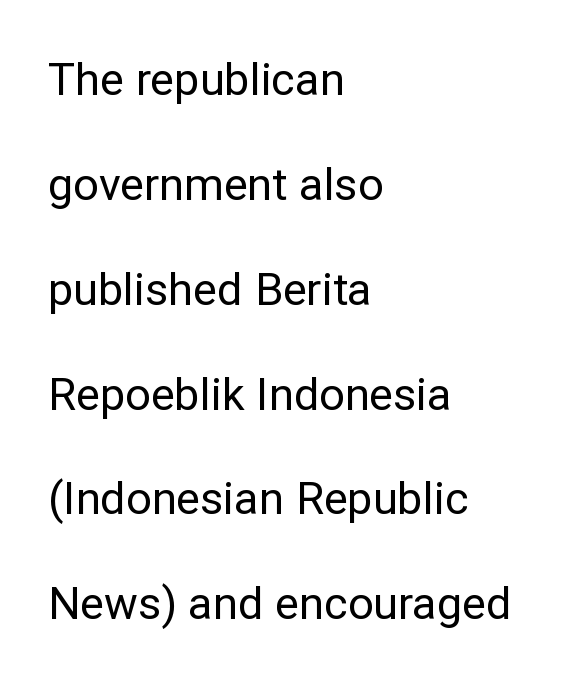
{"serif": "no", "italic": "no", "bold": "no", "weight": "regular", "width": "normal", "stroke_contrast": "low", "x_height": "medium", "monospaced": "no", "underline": "no", "align": "left", "line_spacing": "loose", "line_spacing_ratio": 2.33, "letter_spacing": "normal", "letter_spacing_em": 0.0, "glyph_px": 45}
